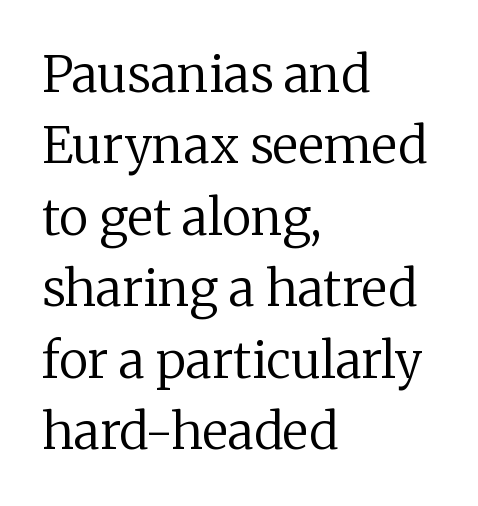
Each row of text sits above clean, open space. There is no visible air inserted between adjacent glyphs. One-word summary of the alignment: left. This is serif lettering, the kind often seen in printed books.
